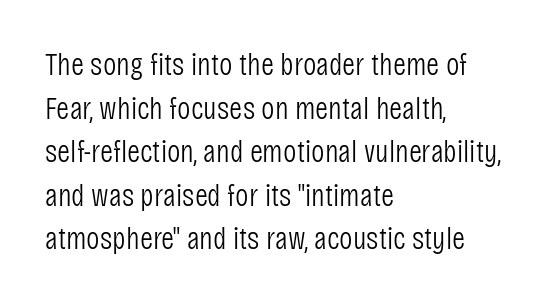
Q: Is the text bold? A: No.
Q: Is the text italic (slanted)? A: No, it is upright.
Q: Is the typeface a serif or a sans-serif typeface? A: Sans-serif.
Q: Is the text underlined? A: No.
Q: How is the paragraph aligned? A: Left-aligned.
Q: Is the spacing between letters normal or unusually wide? A: Normal.
Q: Is the spacing between lines tight, normal or loose? A: Normal.
Q: Width (condensed, normal, or wide)? A: Condensed.
Q: Stroke contrast? A: Low.
Q: x-height? A: Large.
Q: Monospaced? A: No.
